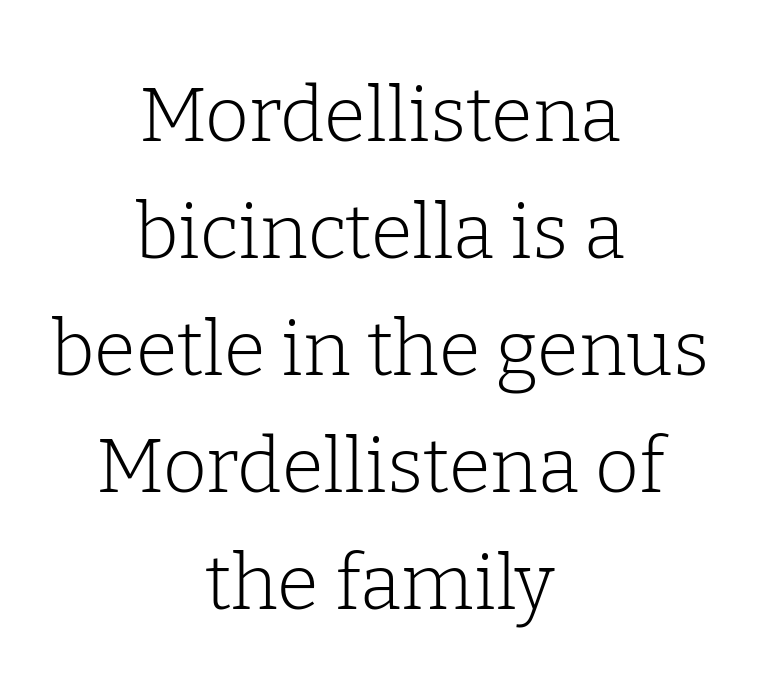
{"serif": "yes", "italic": "no", "bold": "no", "weight": "light", "width": "normal", "stroke_contrast": "low", "x_height": "medium", "monospaced": "no", "underline": "no", "align": "center", "line_spacing": "normal", "line_spacing_ratio": 1.54, "letter_spacing": "normal", "letter_spacing_em": 0.0, "glyph_px": 76}
